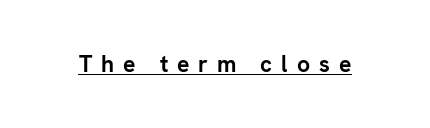
{"italic": "no", "bold": "yes", "underline": "yes", "letter_spacing": "wide", "letter_spacing_em": 0.39, "glyph_px": 23}
